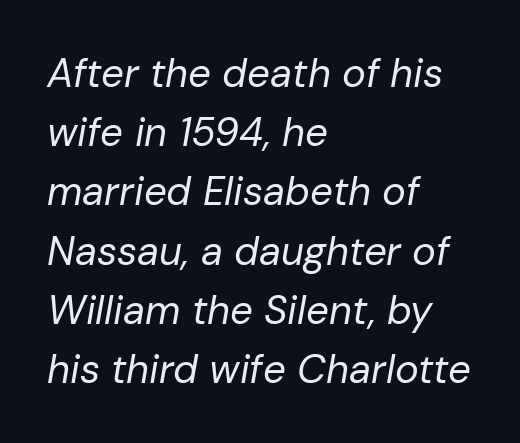
Q: Is the text bold? A: No.
Q: Is the text italic (slanted)? A: Yes, it leans right by about 10 degrees.
Q: Is the text underlined? A: No.
Q: How is the paragraph aligned? A: Left-aligned.
Q: Is the spacing between letters normal or unusually wide? A: Normal.
Q: Is the spacing between lines tight, normal or loose? A: Normal.
Q: Width (condensed, normal, or wide)? A: Normal.
Q: Stroke contrast? A: Low.
Q: x-height? A: Medium.
Q: Monospaced? A: No.
